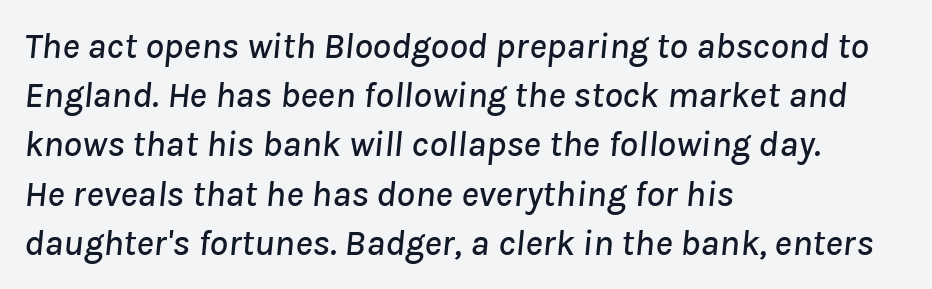
{"italic": "yes", "lean": "right", "slant_degrees": 8, "width": "normal", "stroke_contrast": "low", "x_height": "medium", "monospaced": "no", "underline": "no", "align": "left", "line_spacing": "normal", "line_spacing_ratio": 1.33, "letter_spacing": "normal", "letter_spacing_em": 0.0, "glyph_px": 37}
